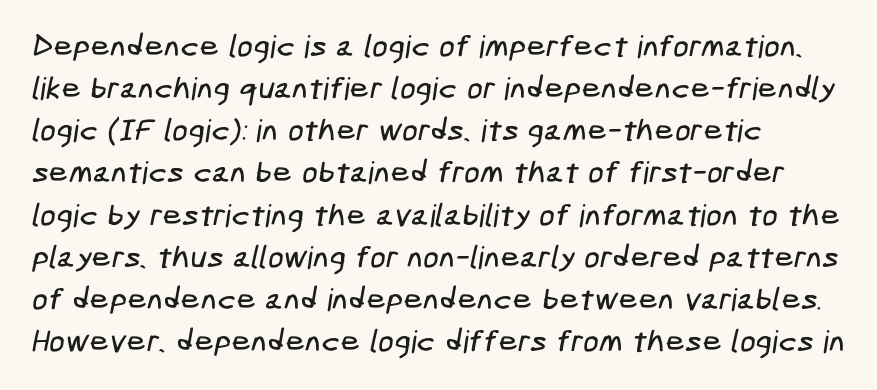
Q: Is the typeface a serif or a sans-serif typeface? A: Sans-serif.
Q: Is the text underlined? A: No.
Q: How is the paragraph aligned? A: Left-aligned.
Q: Is the spacing between letters normal or unusually wide? A: Normal.
Q: Is the spacing between lines tight, normal or loose? A: Normal.
Q: Width (condensed, normal, or wide)? A: Condensed.
Q: Stroke contrast? A: Low.
Q: x-height? A: Medium.
